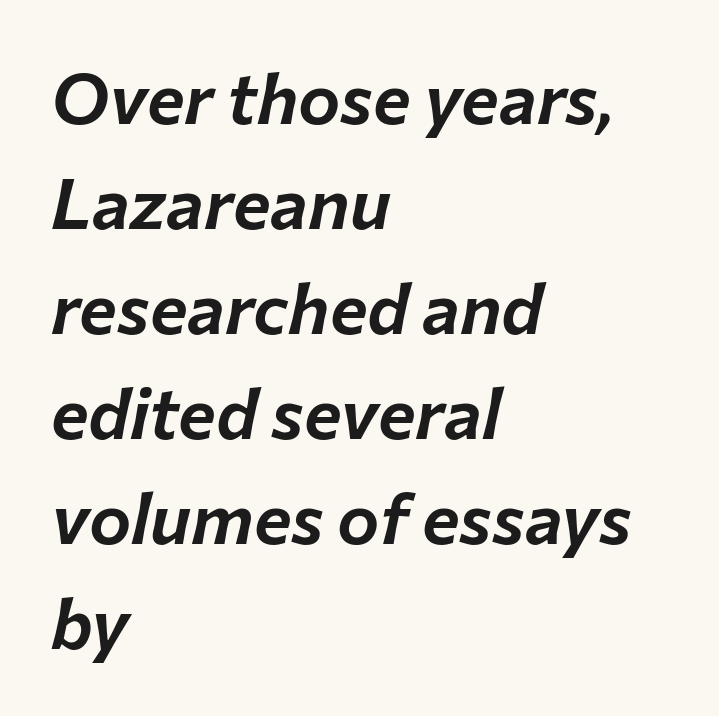
The image shows 71 px text type, italic (leaning right); set left-aligned, normal line spacing (1.48x), normal letter spacing, not underlined; low stroke contrast and a medium x-height.
